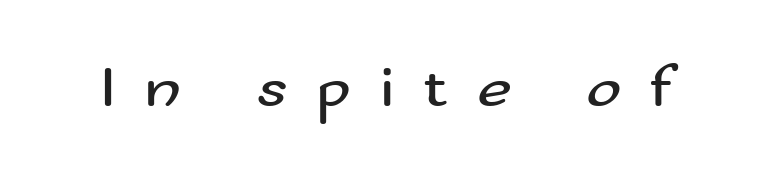
Q: Is the text bold? A: No.
Q: Is the text italic (slanted)? A: No, it is upright.
Q: Is the typeface a serif or a sans-serif typeface? A: Sans-serif.
Q: Is the text underlined? A: No.
Q: Is the spacing between letters normal or unusually wide? A: Unusually wide.
Q: Width (condensed, normal, or wide)? A: Wide.
Q: Stroke contrast? A: Medium.
Q: x-height? A: Small.
Q: Monospaced? A: No.
